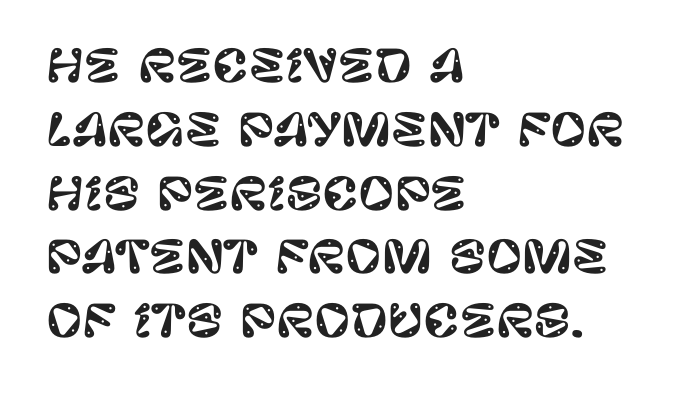
The rag falls on the right side of this text block. Note: no serifs on the glyphs. Letter spacing: default.
